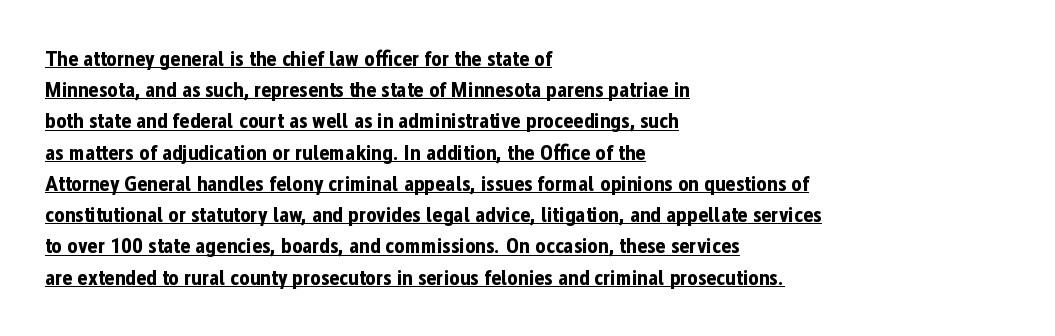
{"italic": "no", "bold": "yes", "underline": "yes", "align": "left", "line_spacing": "normal", "line_spacing_ratio": 1.42, "letter_spacing": "normal", "letter_spacing_em": 0.0, "glyph_px": 22}
